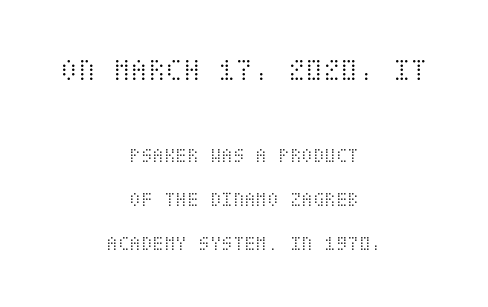
Q: Is the text bold? A: No.
Q: Is the text italic (slanted)? A: No, it is upright.
Q: Is the text underlined? A: No.
Q: How is the paragraph aligned? A: Centered.
Q: Is the spacing between letters normal or unusually wide? A: Normal.
Q: Is the spacing between lines tight, normal or loose? A: Loose.
Q: Which block of text is set in a larger size, the first (top) or the second (bottom)? A: The first (top) one.
Q: Width (condensed, normal, or wide)? A: Condensed.
Q: Stroke contrast? A: Medium.
Q: x-height? A: Large.
